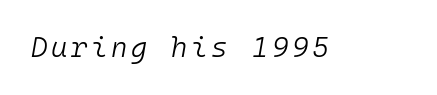
Tall strokes in this sample are angled rather than plumb. The weight tops out at a normal text grade. Looks like terminal output: every glyph gets an equal slot. Letters rest on an invisible, unmarked baseline.
